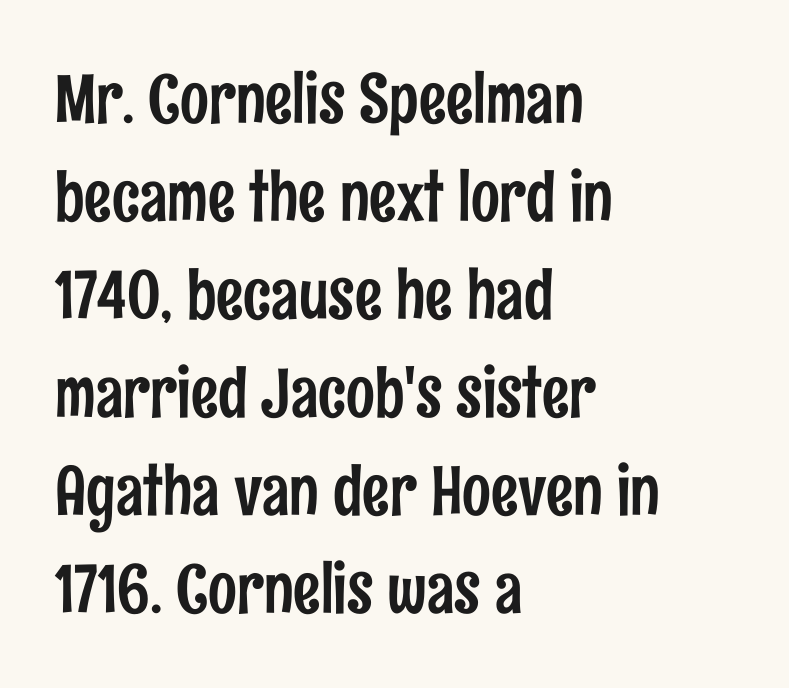
The specimen omits any rule beneath the text block's lines. A classic flush-left, rag-right setting is used for this passage. A normal amount of white space separates one row of letters from the next. Compared with typical body copy, the letter spacing here is the same.
